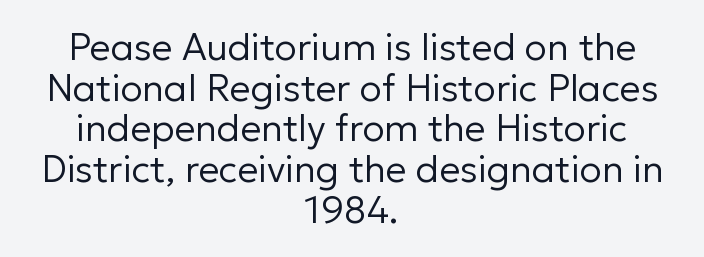
Character widths vary here, with narrow letters taking less room than wide ones. The passage shown is typeset with a sans-serif family. The typesetting does not lean heavy: it is not bold. Reading down the column, the eye jumps only a short way to each next line. Check the space under the baseline: it is left empty. The setting favours the middle, as headings and verse often do.
